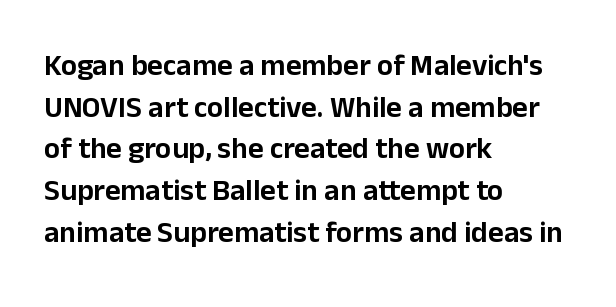
The letters advance in unequal steps, a hallmark of proportional type. This rendering features lettering with no underline. Honestly, the row spacing looks completely unremarkable. This sample is left-justified, so line endings fall wherever the words run out.
